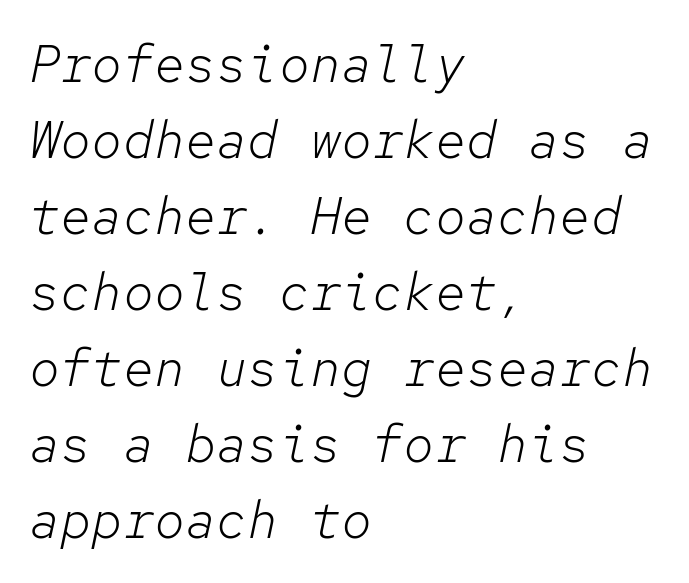
The image shows 52 px light type, italic (leaning right), monospaced; set left-aligned, normal line spacing (1.46x), normal letter spacing, not underlined; low stroke contrast and a medium x-height.
